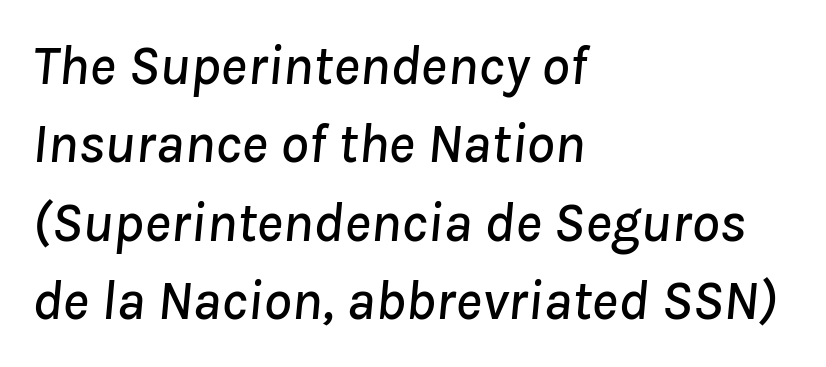
Q: Is the text italic (slanted)? A: Yes, it leans right by about 8 degrees.
Q: Is the text underlined? A: No.
Q: How is the paragraph aligned? A: Left-aligned.
Q: Is the spacing between letters normal or unusually wide? A: Normal.
Q: Is the spacing between lines tight, normal or loose? A: Normal.
Q: Width (condensed, normal, or wide)? A: Normal.
Q: Stroke contrast? A: Low.
Q: x-height? A: Medium.
Q: Monospaced? A: No.
